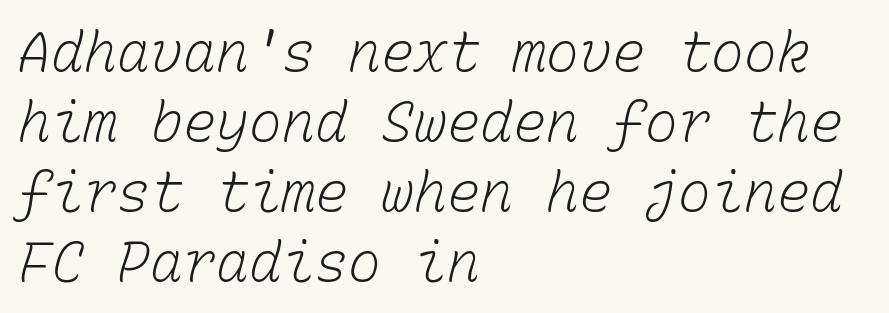
{"bold": "no", "weight": "light", "width": "normal", "stroke_contrast": "low", "x_height": "medium", "monospaced": "yes", "underline": "no", "align": "left", "line_spacing": "normal", "line_spacing_ratio": 1.27, "letter_spacing": "normal", "letter_spacing_em": 0.0, "glyph_px": 55}
